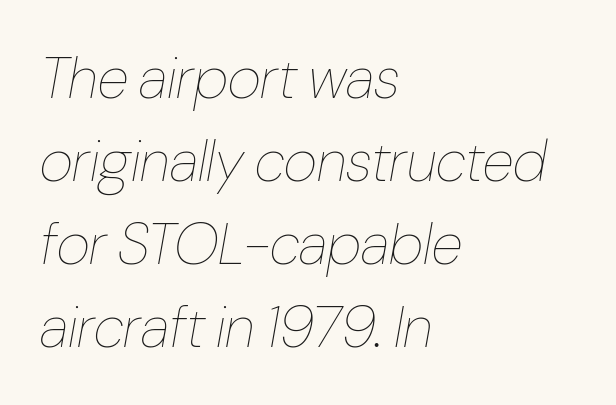
Q: Is the text bold? A: No.
Q: Is the text italic (slanted)? A: Yes, it leans right by about 10 degrees.
Q: Is the text underlined? A: No.
Q: How is the paragraph aligned? A: Left-aligned.
Q: Is the spacing between letters normal or unusually wide? A: Normal.
Q: Is the spacing between lines tight, normal or loose? A: Normal.
Q: Width (condensed, normal, or wide)? A: Condensed.
Q: Stroke contrast? A: Low.
Q: x-height? A: Medium.
Q: Monospaced? A: No.
